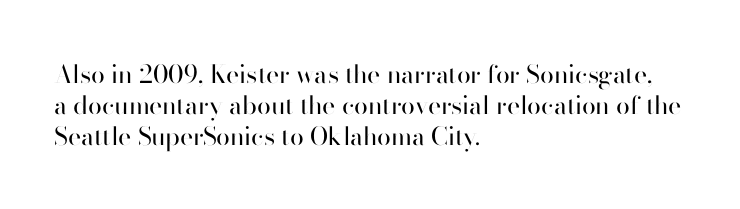
Q: Is the text bold? A: No.
Q: Is the text italic (slanted)? A: No, it is upright.
Q: Is the text underlined? A: No.
Q: How is the paragraph aligned? A: Left-aligned.
Q: Is the spacing between letters normal or unusually wide? A: Normal.
